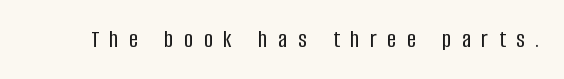
Q: Is the text italic (slanted)? A: No, it is upright.
Q: Is the text underlined? A: No.
Q: Is the spacing between letters normal or unusually wide? A: Unusually wide.
